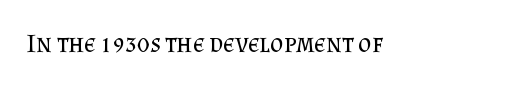
A roman cut, with each character standing at attention. Decoration check: the copy has no underline. The gaps between neighbouring characters are ordinary and unremarkable. Bold? No — there's no thickening of the strokes.
